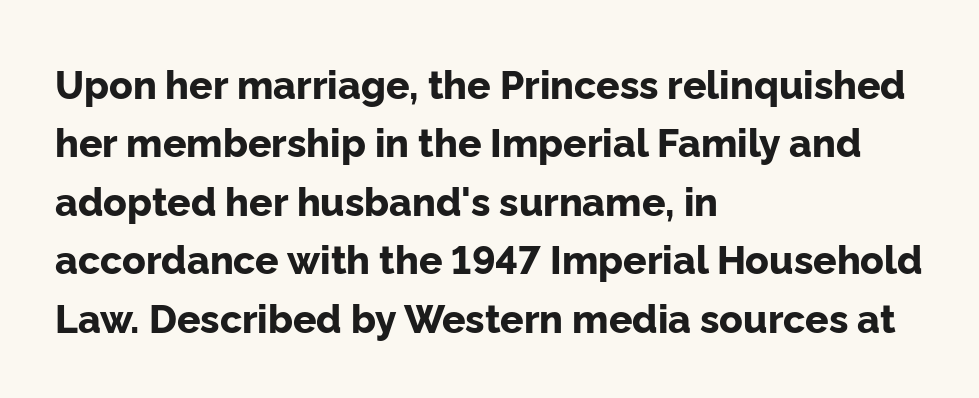
In terms of leading, this rendering sits right in the middle. The type sits square on the baseline with zero lean. A sans-serif font was chosen for this passage. Teacher's note: observe the even left margin — that is flush-left alignment. This sample uses plain, unmodified letter spacing. This sample has the flowing, uneven cadence of proportional lettering.
